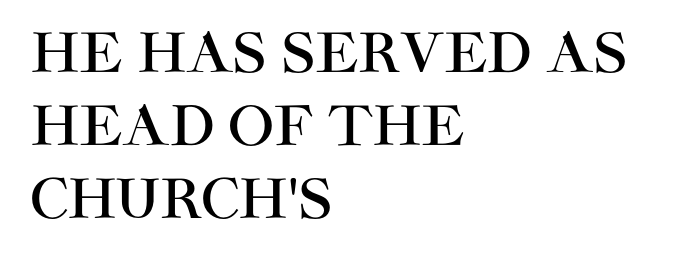
{"serif": "no", "italic": "no", "width": "normal", "stroke_contrast": "high", "x_height": "large", "monospaced": "no", "underline": "no", "align": "left", "line_spacing": "normal", "line_spacing_ratio": 1.35, "letter_spacing": "normal", "letter_spacing_em": 0.0, "glyph_px": 54}
